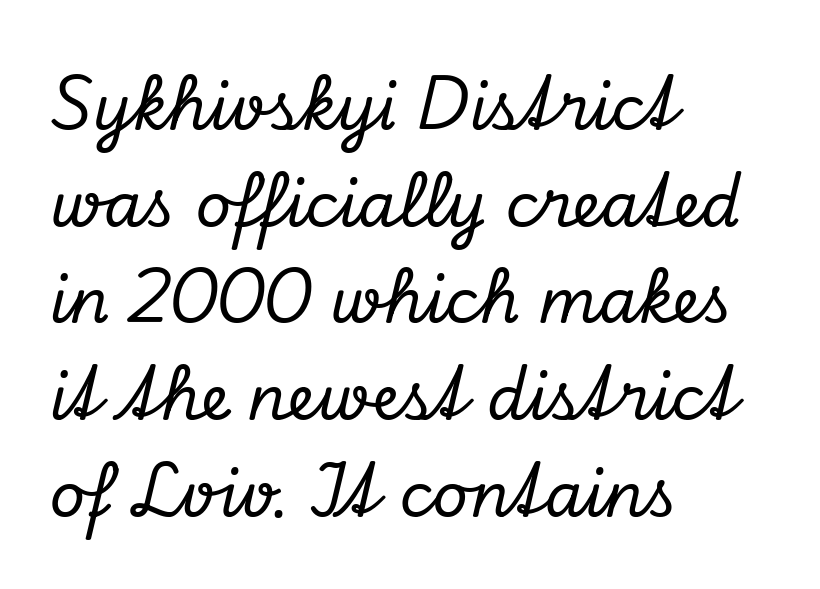
{"serif": "yes", "italic": "yes", "lean": "right", "slant_degrees": 13, "width": "normal", "stroke_contrast": "low", "x_height": "small", "monospaced": "no", "underline": "no", "align": "left", "line_spacing": "normal", "line_spacing_ratio": 1.56, "letter_spacing": "normal", "letter_spacing_em": 0.0, "glyph_px": 62}
